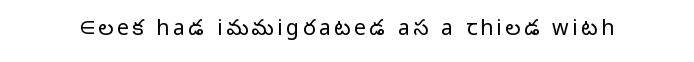
{"italic": "no", "bold": "no", "underline": "no", "glyph_px": 21}
